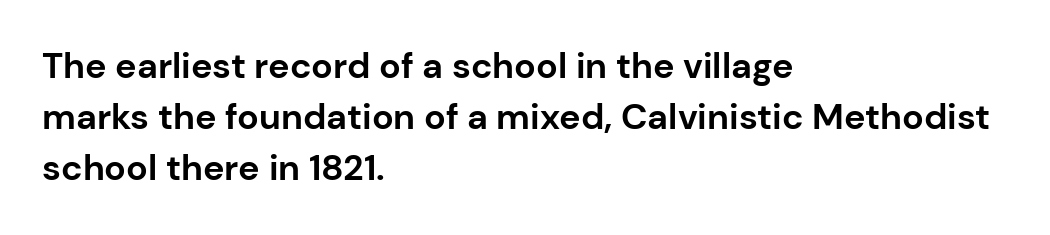
The type family on display is of the sans-serif kind. The rows are spaced the way most documents space them. Check under the words: just untouched page. Caption: multi-line text, flush left, ragged right. These lines are rendered in a variable-pitch font. In terms of posture, this sample is upright.
